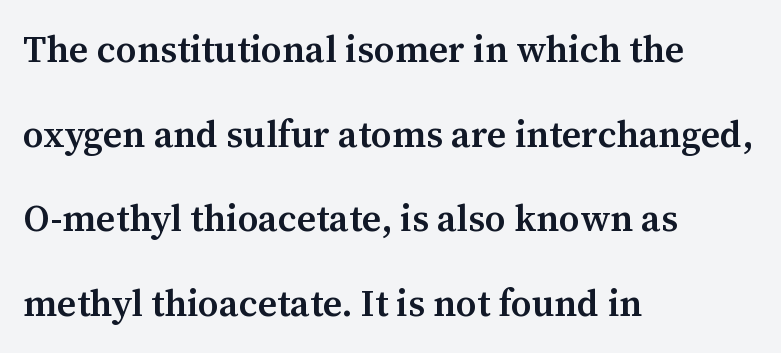
The image shows 37 px semibold serif type, upright; set left-aligned, loose line spacing (2.29x), normal letter spacing, not underlined; medium stroke contrast and a medium x-height.
